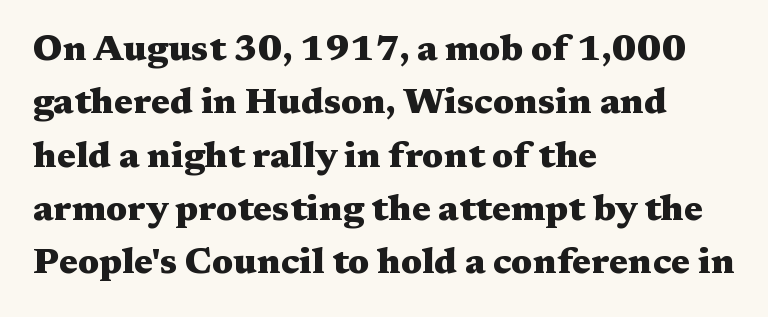
The image shows 36 px heavy, wide serif type, upright; set left-aligned, normal line spacing (1.48x), normal letter spacing, not underlined; medium stroke contrast and a medium x-height.
